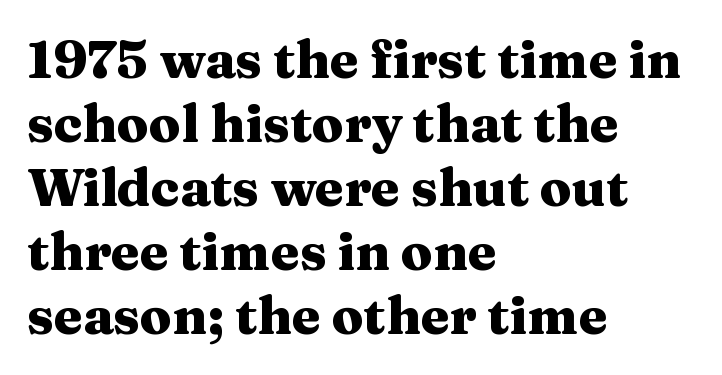
{"serif": "yes", "italic": "no", "bold": "yes", "weight": "heavy", "width": "wide", "stroke_contrast": "medium", "x_height": "medium", "monospaced": "no", "underline": "no", "align": "left", "line_spacing_ratio": 1.23, "letter_spacing": "normal", "letter_spacing_em": 0.0, "glyph_px": 52}
